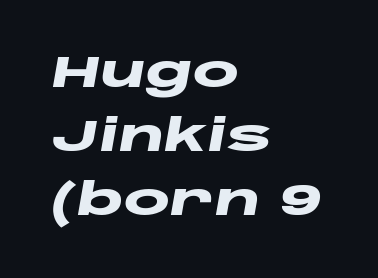
Q: Is the text bold? A: Yes.
Q: Is the text italic (slanted)? A: Yes, it leans right by about 10 degrees.
Q: Is the text underlined? A: No.
Q: How is the paragraph aligned? A: Left-aligned.
Q: Is the spacing between letters normal or unusually wide? A: Normal.
Q: Is the spacing between lines tight, normal or loose? A: Normal.
Q: Width (condensed, normal, or wide)? A: Wide.
Q: Stroke contrast? A: Low.
Q: x-height? A: Large.
Q: Monospaced? A: No.
